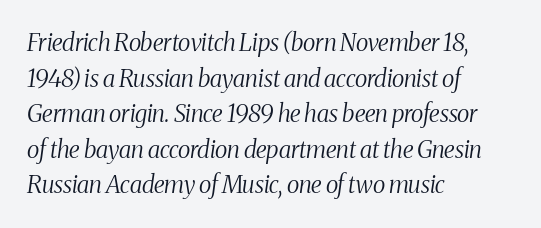
The image shows 24 px text type, italic (leaning right); set left-aligned, normal line spacing (1.48x), normal letter spacing, not underlined.
